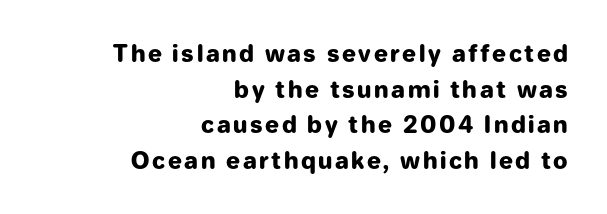
The image shows 23 px bold type, upright; set right-aligned, normal line spacing (1.55x), not underlined.
